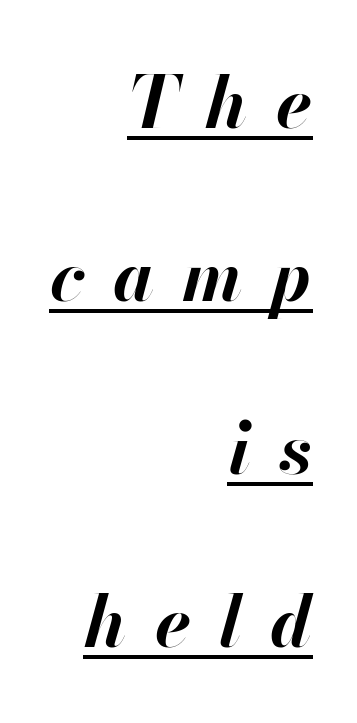
Q: Is the text bold? A: Yes.
Q: Is the text italic (slanted)? A: Yes, it leans right by about 13 degrees.
Q: Is the text underlined? A: Yes.
Q: How is the paragraph aligned? A: Right-aligned.
Q: Is the spacing between letters normal or unusually wide? A: Unusually wide.
Q: Is the spacing between lines tight, normal or loose? A: Loose.
Q: Width (condensed, normal, or wide)? A: Normal.
Q: Stroke contrast? A: High.
Q: x-height? A: Small.
Q: Monospaced? A: No.
